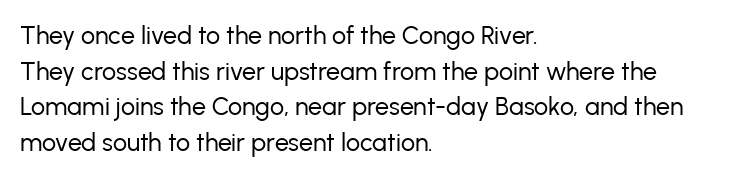
The image shows 25 px text type, upright; set left-aligned, normal line spacing (1.43x), normal letter spacing, not underlined.
